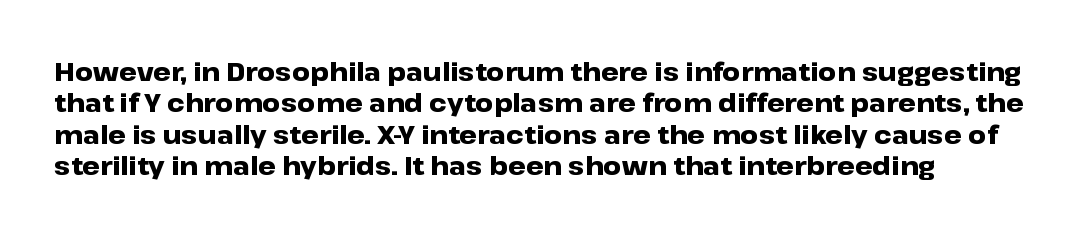
The rendering uses a bold face; every stroke is thick and dark. Type without underlining. The lettering stays uniformly vertical, giving the passage a roman look. The tracking reads as untouched default to a designer's eye.
